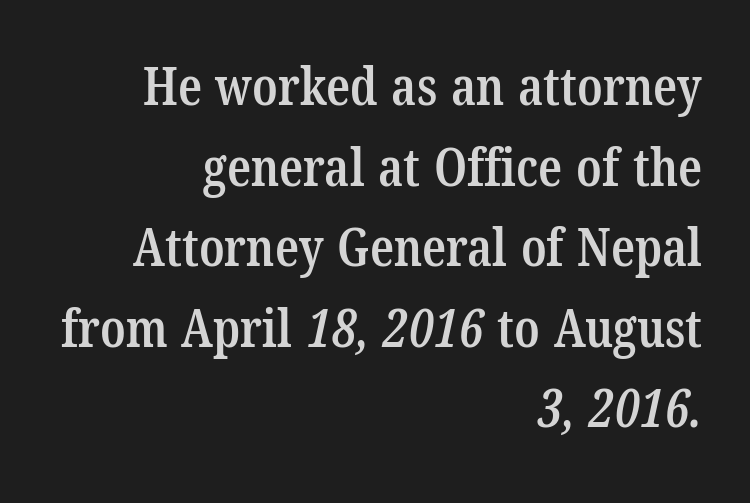
This sample has the flowing, uneven cadence of proportional lettering. Descender tails drop into unmarked territory. The passage shown is semibold, sitting just below true bold. The gaps between neighbouring characters are ordinary and unremarkable.
